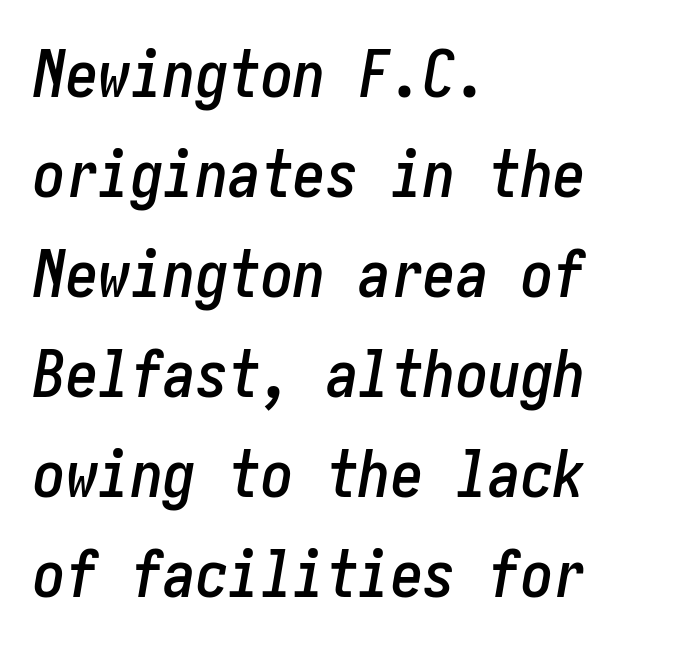
Q: Is the text italic (slanted)? A: Yes, it leans right by about 10 degrees.
Q: Is the text underlined? A: No.
Q: How is the paragraph aligned? A: Left-aligned.
Q: Is the spacing between letters normal or unusually wide? A: Normal.
Q: Is the spacing between lines tight, normal or loose? A: Normal.
Q: Width (condensed, normal, or wide)? A: Condensed.
Q: Stroke contrast? A: Low.
Q: x-height? A: Medium.
